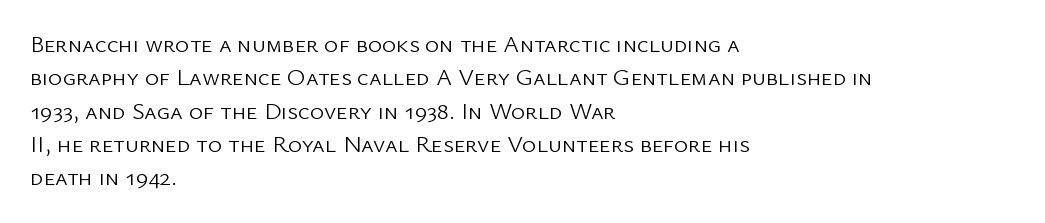
The image shows 24 px text type, upright; set left-aligned, normal line spacing (1.39x), normal letter spacing, not underlined.
